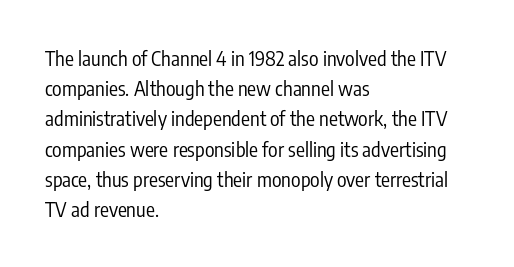
Q: Is the text bold? A: No.
Q: Is the text italic (slanted)? A: No, it is upright.
Q: Is the text underlined? A: No.
Q: How is the paragraph aligned? A: Left-aligned.
Q: Is the spacing between letters normal or unusually wide? A: Normal.
Q: Is the spacing between lines tight, normal or loose? A: Normal.
